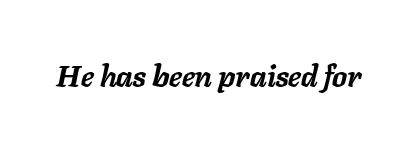
The image shows 30 px semibold type, italic (leaning right); set normal letter spacing, not underlined; low stroke contrast and a medium x-height.
